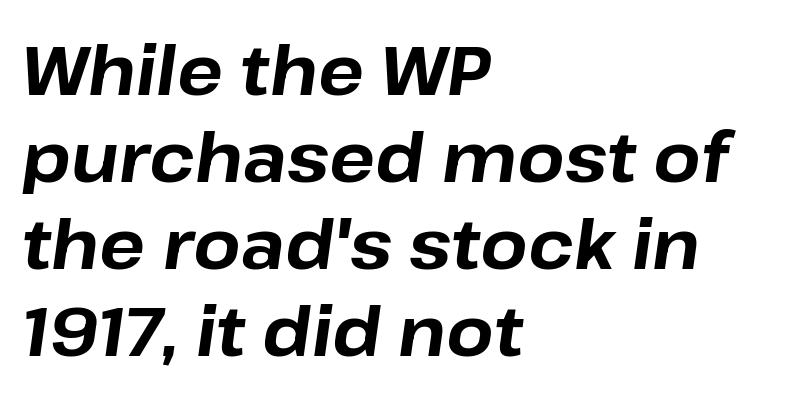
The image shows 68 px bold type, italic (leaning right); set left-aligned, normal line spacing (1.28x), normal letter spacing, not underlined; low stroke contrast and a medium x-height.
